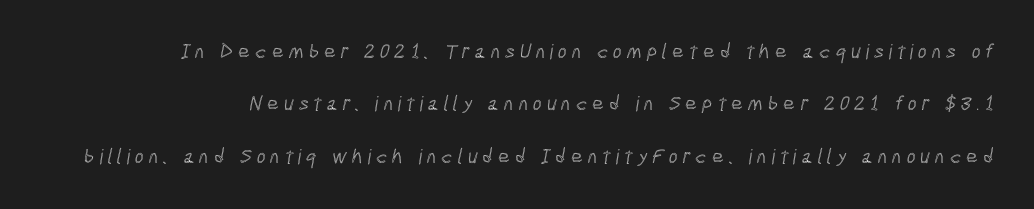
The baseline area is clear. Characters follow at a spacing far wider than the type designer built in. Quick note: interline space is abundant.
